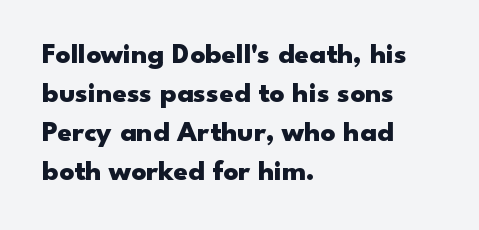
Does extra space separate the letters? No, they use regular spacing. Quick note: not italic, upright. The leading is moderate, giving the passage an even texture. The area under the type is left untouched. A full-strength bold gives these letters their thick strokes.
